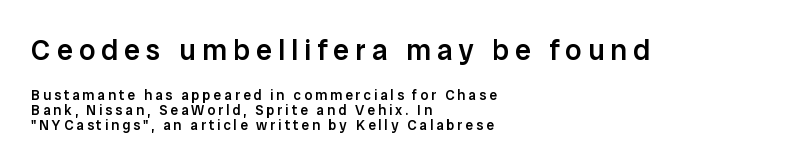
The image shows 29 px semibold sans-serif type, upright; set left-aligned, tight line spacing (1.08x), unusually wide letter spacing (+0.21 em), not underlined; the first (top) block is 2.07x larger; low stroke contrast and a medium x-height.
